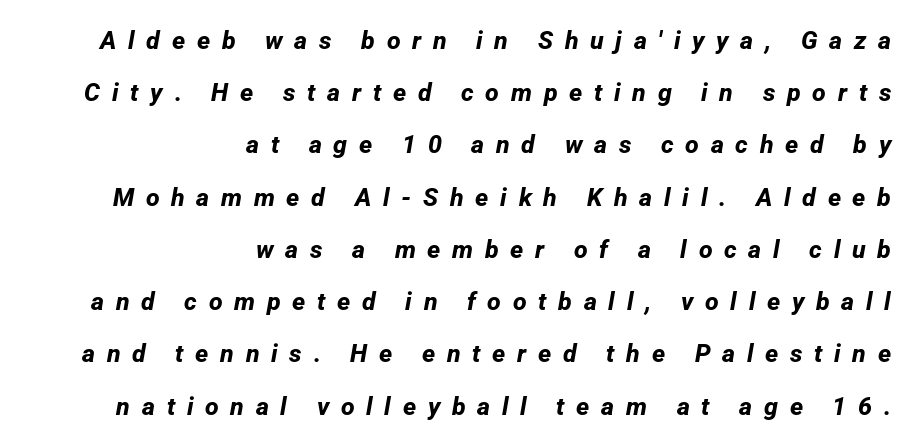
Q: Is the text bold? A: Yes.
Q: Is the text underlined? A: No.
Q: How is the paragraph aligned? A: Right-aligned.
Q: Is the spacing between letters normal or unusually wide? A: Unusually wide.
Q: Is the spacing between lines tight, normal or loose? A: Loose.
